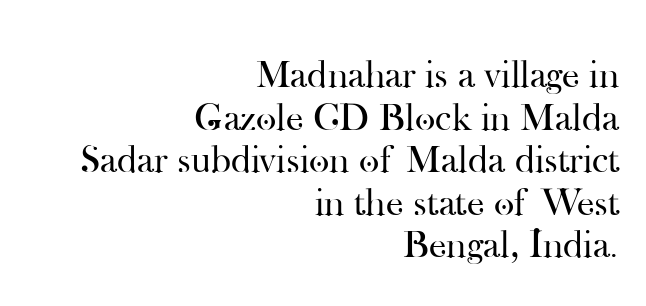
{"serif": "yes", "italic": "no", "bold": "no", "weight": "regular", "width": "normal", "stroke_contrast": "high", "x_height": "small", "monospaced": "no", "underline": "no", "align": "right", "line_spacing": "tight", "line_spacing_ratio": 1.09, "letter_spacing": "normal", "letter_spacing_em": 0.0, "glyph_px": 39}
